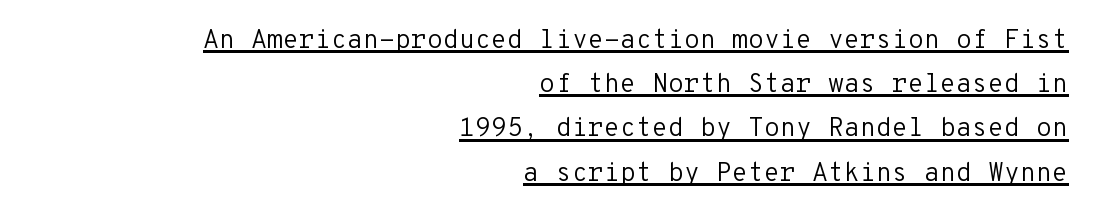
Q: Is the text bold? A: No.
Q: Is the text italic (slanted)? A: No, it is upright.
Q: Is the text underlined? A: Yes.
Q: How is the paragraph aligned? A: Right-aligned.
Q: Is the spacing between letters normal or unusually wide? A: Normal.
Q: Is the spacing between lines tight, normal or loose? A: Normal.
